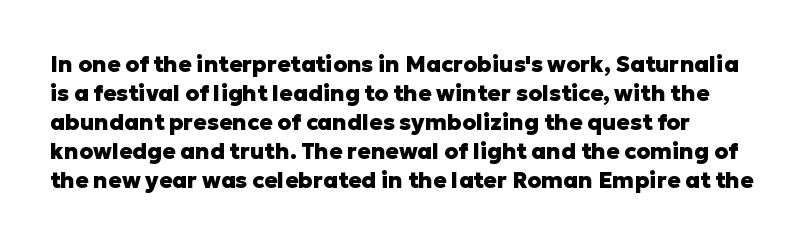
{"italic": "no", "bold": "yes", "underline": "no", "line_spacing": "normal", "line_spacing_ratio": 1.32, "letter_spacing": "normal", "letter_spacing_em": 0.0, "glyph_px": 22}
